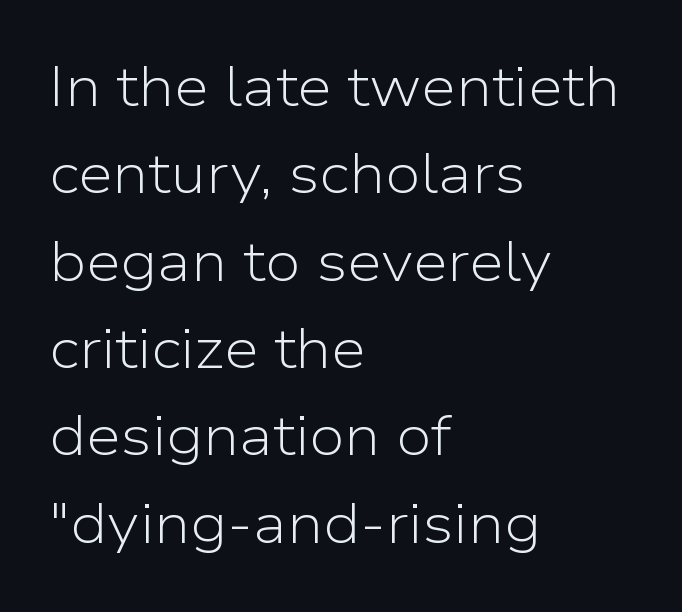
The image shows 56 px light sans-serif type, upright; set left-aligned, normal line spacing (1.56x), normal letter spacing, not underlined; low stroke contrast and a medium x-height.
